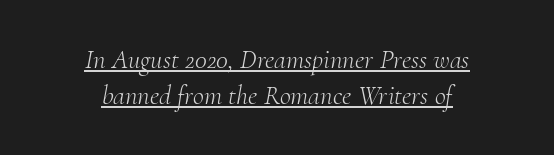
The image shows 27 px text type, italic (leaning right); set centered, normal line spacing (1.33x), normal letter spacing, underlined.
